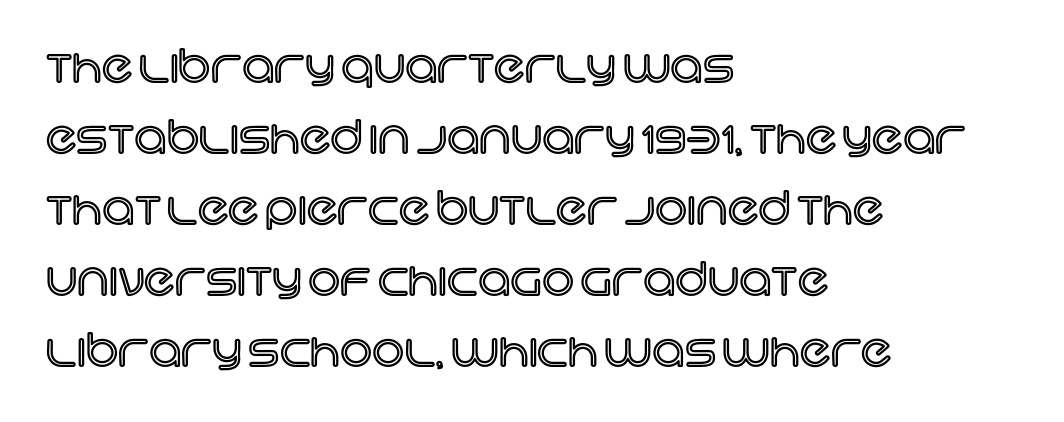
Q: Is the text italic (slanted)? A: No, it is upright.
Q: Is the text underlined? A: No.
Q: How is the paragraph aligned? A: Left-aligned.
Q: Is the spacing between letters normal or unusually wide? A: Normal.
Q: Is the spacing between lines tight, normal or loose? A: Normal.
Q: Width (condensed, normal, or wide)? A: Normal.
Q: x-height? A: Large.
Q: Monospaced? A: No.
